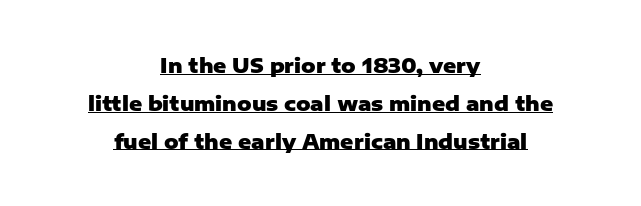
Centered paragraph, ragged on both sides. Heavy, bold letterforms. This rendering features underlined lettering. The horizontal fit of the characters is conventional and even.
